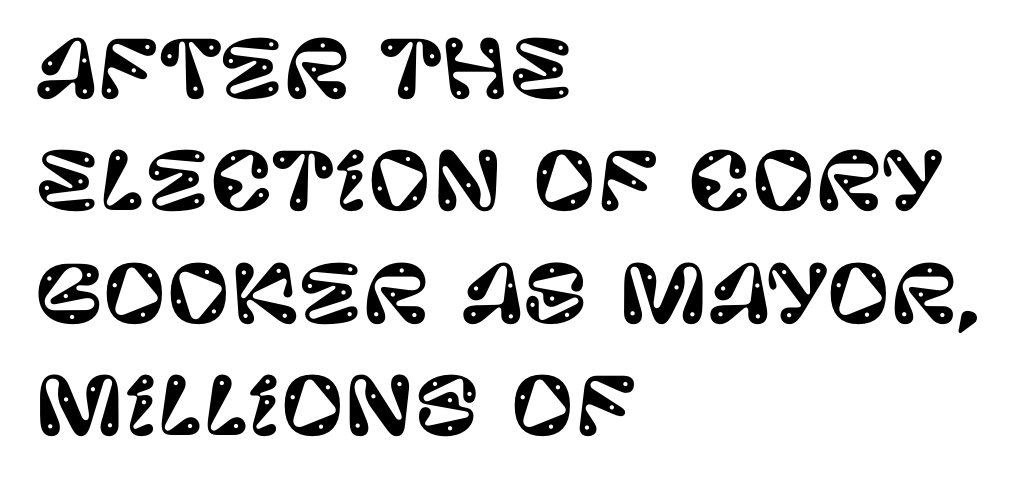
Q: Is the text italic (slanted)? A: Yes.
Q: Is the typeface a serif or a sans-serif typeface? A: Sans-serif.
Q: Is the text underlined? A: No.
Q: How is the paragraph aligned? A: Left-aligned.
Q: Is the spacing between letters normal or unusually wide? A: Normal.
Q: Is the spacing between lines tight, normal or loose? A: Normal.
Q: Width (condensed, normal, or wide)? A: Normal.
Q: Stroke contrast? A: Low.
Q: x-height? A: Large.
Q: Monospaced? A: No.
